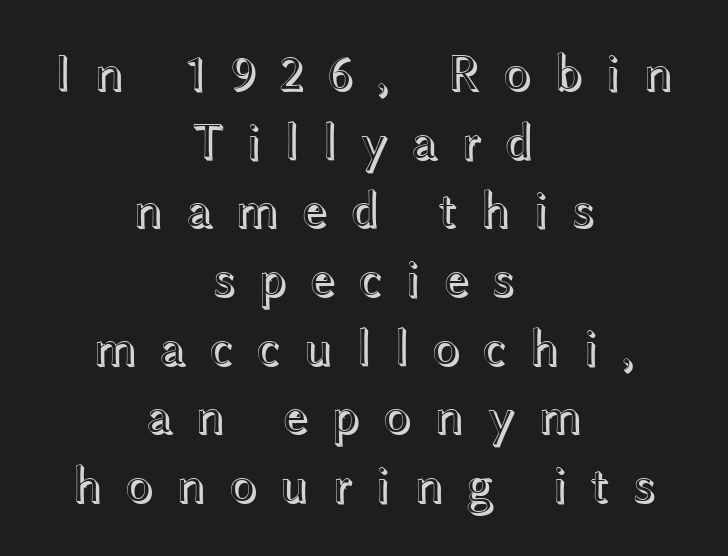
{"italic": "no", "width": "wide", "x_height": "medium", "monospaced": "no", "underline": "no", "align": "center", "line_spacing": "normal", "line_spacing_ratio": 1.32, "letter_spacing": "wide", "letter_spacing_em": 0.42, "glyph_px": 52}
